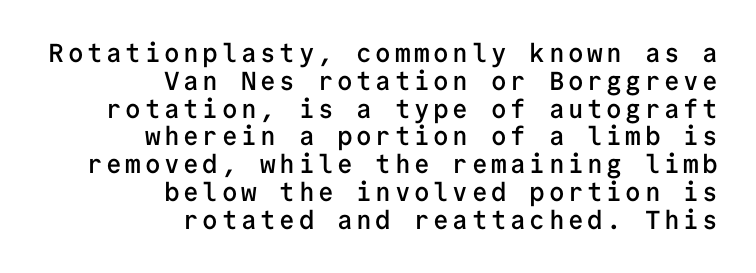
The image shows 26 px text type, upright; set right-aligned, tight line spacing (1.07x), not underlined.
